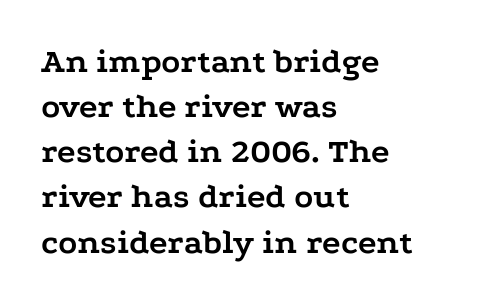
Q: Is the text bold? A: Yes.
Q: Is the text italic (slanted)? A: No, it is upright.
Q: Is the typeface a serif or a sans-serif typeface? A: Serif.
Q: Is the text underlined? A: No.
Q: How is the paragraph aligned? A: Left-aligned.
Q: Is the spacing between letters normal or unusually wide? A: Normal.
Q: Is the spacing between lines tight, normal or loose? A: Normal.
Q: Width (condensed, normal, or wide)? A: Wide.
Q: Stroke contrast? A: Low.
Q: x-height? A: Medium.
Q: Monospaced? A: No.
